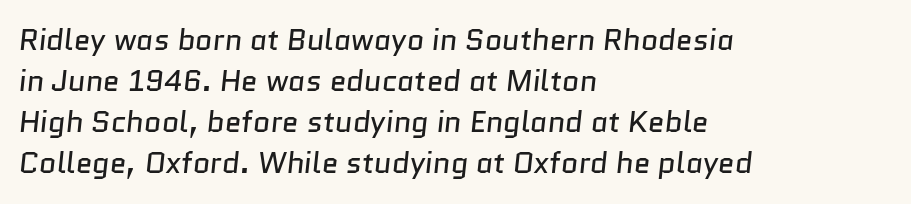
{"serif": "no", "bold": "no", "weight": "regular", "width": "normal", "stroke_contrast": "low", "x_height": "medium", "monospaced": "no", "underline": "no", "align": "left", "line_spacing": "normal", "line_spacing_ratio": 1.37, "letter_spacing": "normal", "letter_spacing_em": 0.0, "glyph_px": 30}
